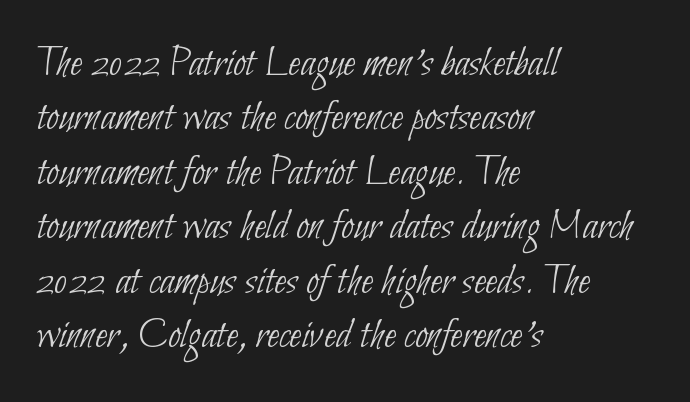
Q: Is the text bold? A: No.
Q: Is the typeface a serif or a sans-serif typeface? A: Sans-serif.
Q: Is the text underlined? A: No.
Q: How is the paragraph aligned? A: Left-aligned.
Q: Is the spacing between letters normal or unusually wide? A: Normal.
Q: Width (condensed, normal, or wide)? A: Condensed.
Q: Stroke contrast? A: Low.
Q: x-height? A: Small.
Q: Monospaced? A: No.
